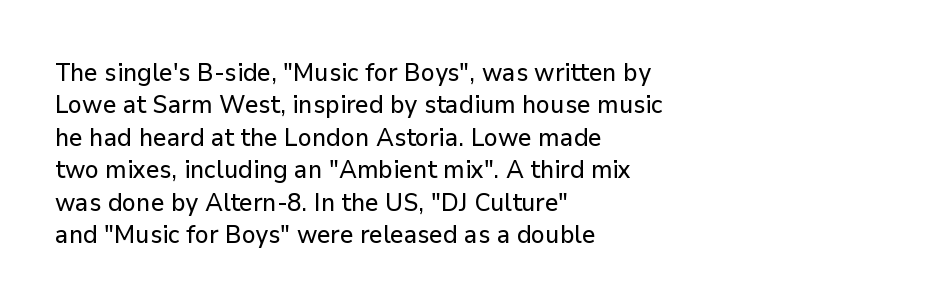
Q: Is the text italic (slanted)? A: No, it is upright.
Q: Is the text underlined? A: No.
Q: How is the paragraph aligned? A: Left-aligned.
Q: Is the spacing between letters normal or unusually wide? A: Normal.
Q: Is the spacing between lines tight, normal or loose? A: Normal.
